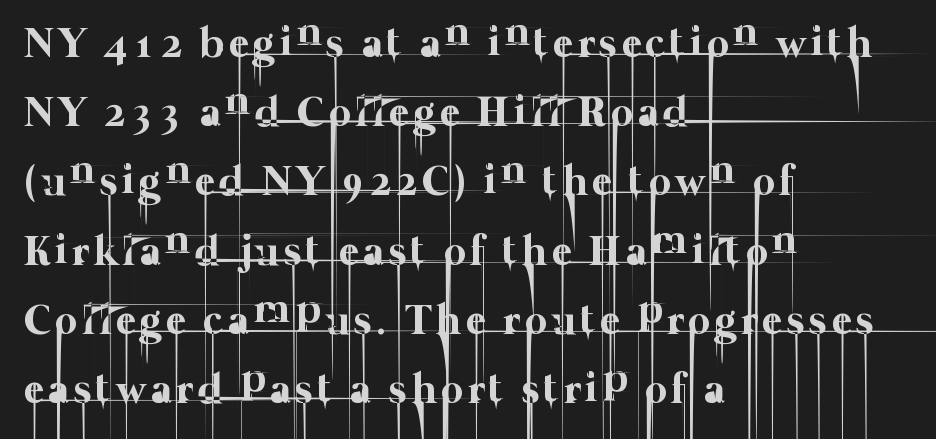
Q: Is the text bold? A: No.
Q: Is the text underlined? A: No.
Q: How is the paragraph aligned? A: Left-aligned.
Q: Is the spacing between lines tight, normal or loose? A: Normal.
Q: Width (condensed, normal, or wide)? A: Normal.
Q: Stroke contrast? A: Low.
Q: x-height? A: Medium.
Q: Monospaced? A: No.
